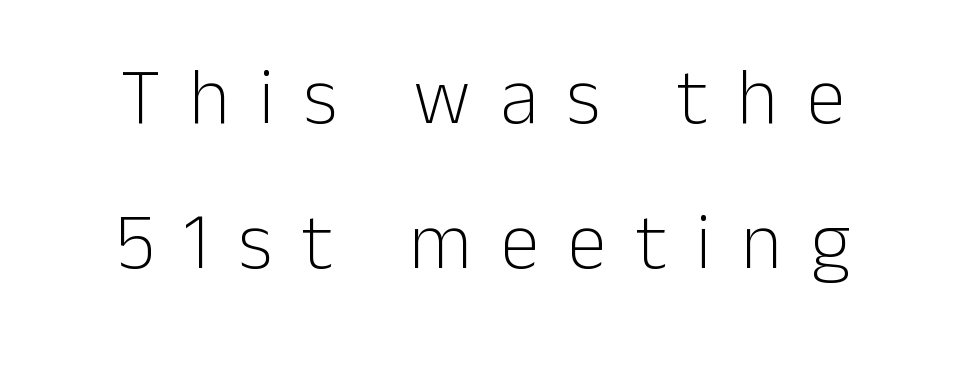
The image shows 79 px light sans-serif type, upright; set centered, line spacing 1.84x, unusually wide letter spacing (+0.37 em), not underlined; low stroke contrast and a medium x-height.
